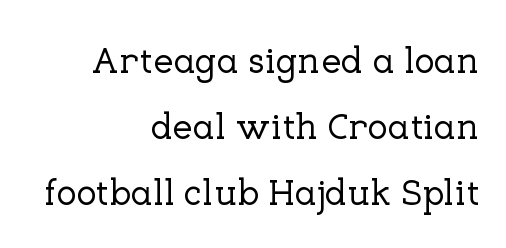
Q: Is the text italic (slanted)? A: No, it is upright.
Q: Is the typeface a serif or a sans-serif typeface? A: Serif.
Q: Is the text underlined? A: No.
Q: How is the paragraph aligned? A: Right-aligned.
Q: Is the spacing between letters normal or unusually wide? A: Normal.
Q: Width (condensed, normal, or wide)? A: Normal.
Q: Stroke contrast? A: Low.
Q: x-height? A: Medium.
Q: Monospaced? A: No.
